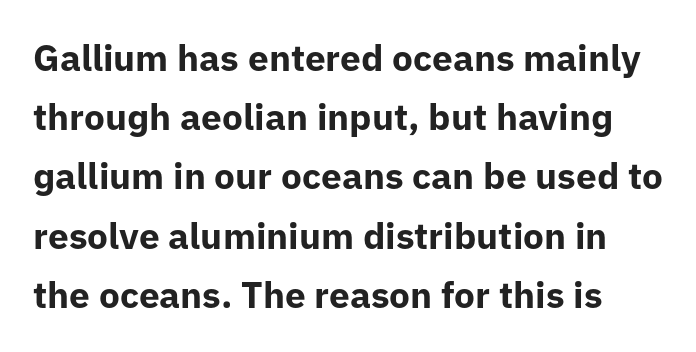
Q: Is the text bold? A: Yes.
Q: Is the text italic (slanted)? A: No, it is upright.
Q: Is the typeface a serif or a sans-serif typeface? A: Sans-serif.
Q: Is the text underlined? A: No.
Q: Is the spacing between letters normal or unusually wide? A: Normal.
Q: Is the spacing between lines tight, normal or loose? A: Normal.
Q: Width (condensed, normal, or wide)? A: Normal.
Q: Stroke contrast? A: Low.
Q: x-height? A: Medium.
Q: Monospaced? A: No.
